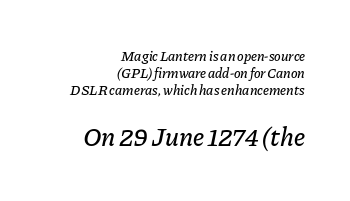
Q: Is the text italic (slanted)? A: Yes, it leans right by about 11 degrees.
Q: Is the text underlined? A: No.
Q: How is the paragraph aligned? A: Right-aligned.
Q: Is the spacing between letters normal or unusually wide? A: Normal.
Q: Which block of text is set in a larger size, the first (top) or the second (bottom)? A: The second (bottom) one.
